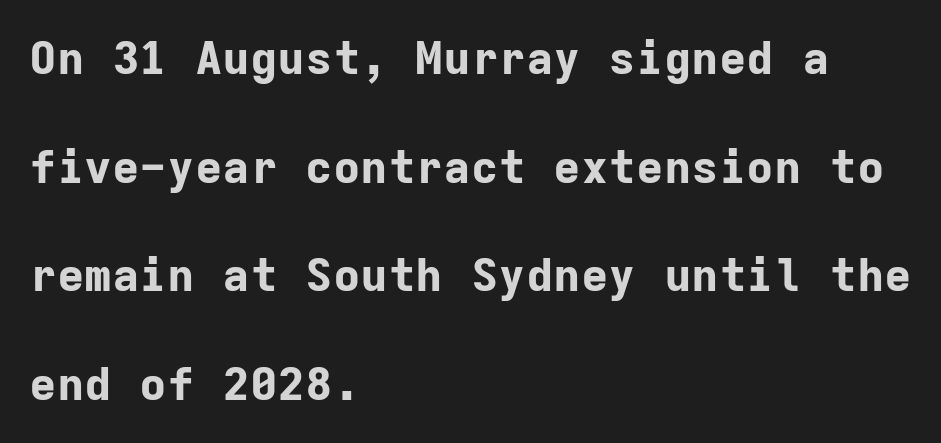
The image shows 46 px bold sans-serif type, upright, monospaced; set left-aligned, loose line spacing (2.36x), normal letter spacing, not underlined; low stroke contrast and a medium x-height.
